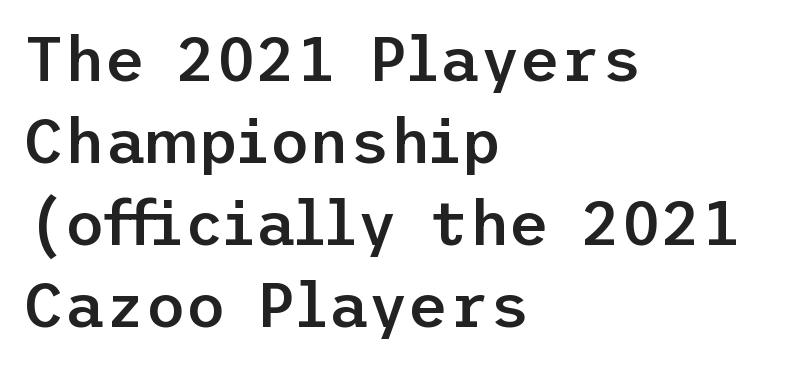
Observe the ordinary spacing: letters are neighbours, not strangers. The rows are spaced the way most documents space them. What kind of face is this? One without serifs — a sans. The foot of each line stays bare and open.
